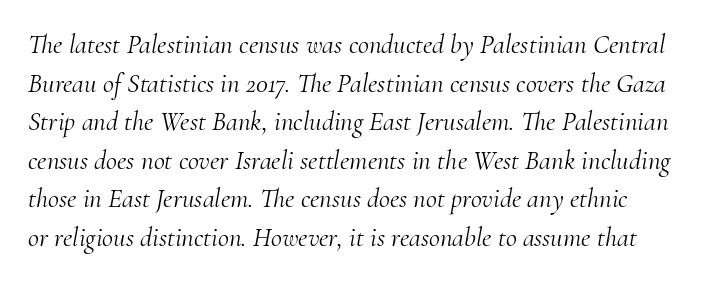
{"italic": "yes", "lean": "right", "slant_degrees": 10, "bold": "no", "underline": "no", "line_spacing": "normal", "line_spacing_ratio": 1.43, "letter_spacing": "normal", "letter_spacing_em": 0.0, "glyph_px": 27}
